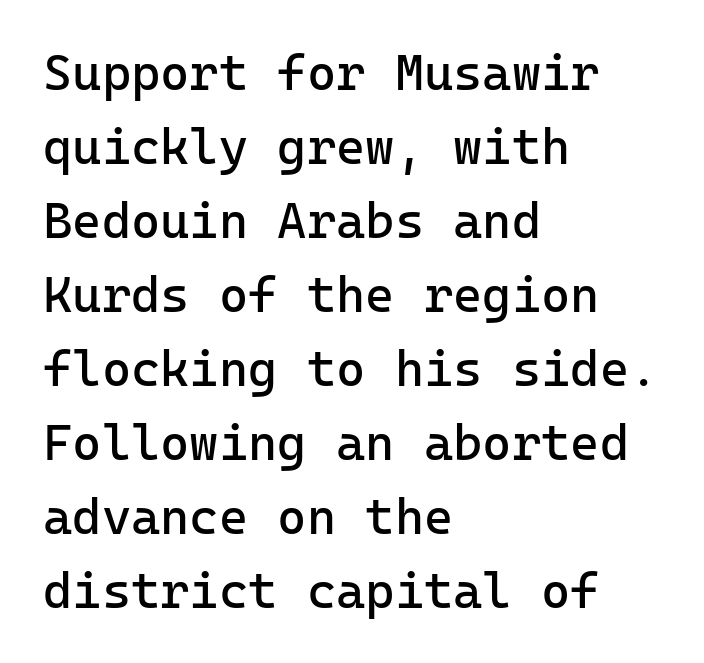
The image shows 50 px regular-weight sans-serif type, upright; set left-aligned, normal line spacing (1.48x), normal letter spacing, not underlined; low stroke contrast and a medium x-height.
